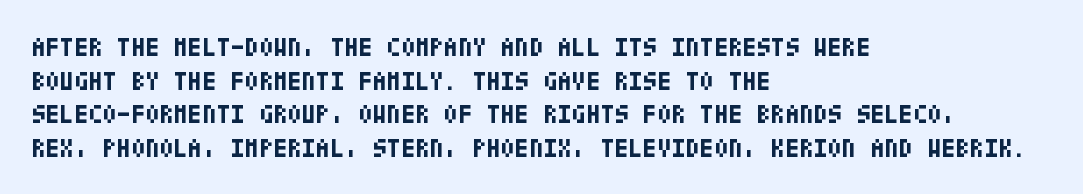
The image shows 26 px bold type, upright; set left-aligned, normal line spacing (1.29x), normal letter spacing, not underlined.
